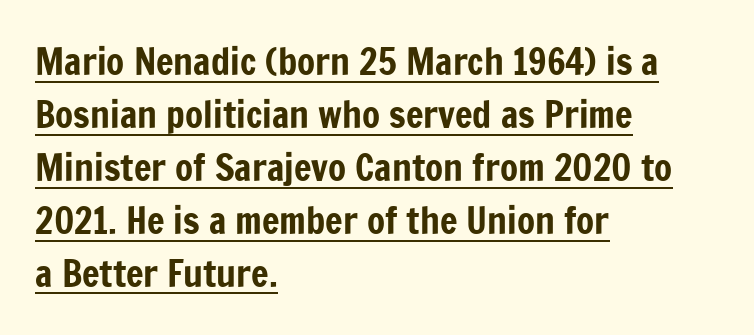
The paragraph has a hard left edge and a soft right edge. Caption: lettering with a line underneath. This sample uses plain, unmodified letter spacing. Proportional: the letters do not fall into vertical columns. This rendering employs a face without finishing strokes, i.e., a sans-serif.
